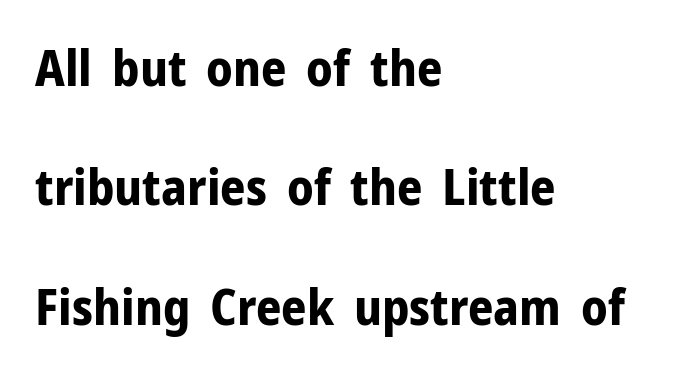
{"serif": "no", "italic": "no", "bold": "yes", "weight": "bold", "width": "normal", "stroke_contrast": "low", "x_height": "medium", "monospaced": "no", "underline": "no", "align": "left", "line_spacing": "loose", "line_spacing_ratio": 2.39, "letter_spacing": "normal", "letter_spacing_em": 0.0, "glyph_px": 50}
